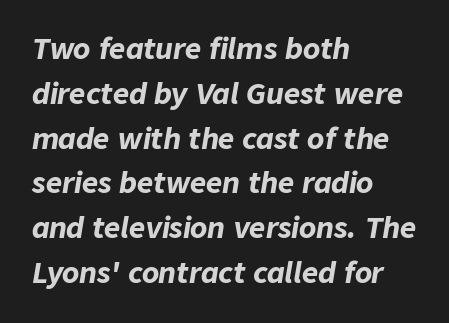
Q: Is the text bold? A: Yes.
Q: Is the text italic (slanted)? A: Yes, it leans right by about 9 degrees.
Q: Is the text underlined? A: No.
Q: How is the paragraph aligned? A: Left-aligned.
Q: Is the spacing between letters normal or unusually wide? A: Normal.
Q: Is the spacing between lines tight, normal or loose? A: Normal.
Q: Width (condensed, normal, or wide)? A: Normal.
Q: Stroke contrast? A: Low.
Q: x-height? A: Medium.
Q: Monospaced? A: No.
